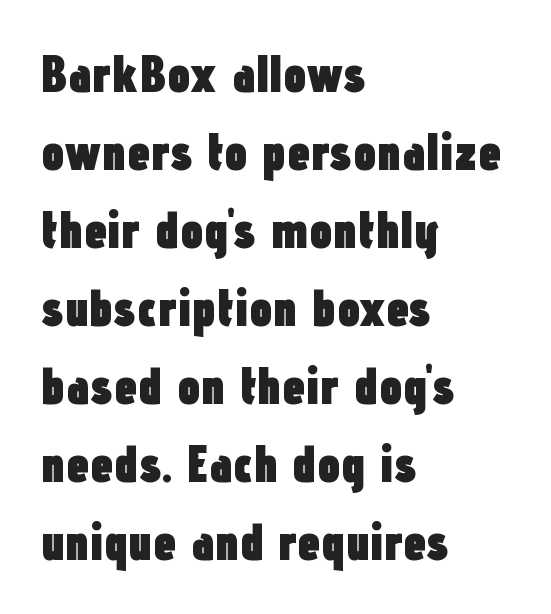
Each glyph is drawn with heavy, bold strokes. The letters stand upright; this is a roman face. The lines sit at an ordinary, default distance from one another. The ragged edge is on the right, which tells us the setting is flush left. Proportional: the letters do not fall into vertical columns. Quick note: underline off.
